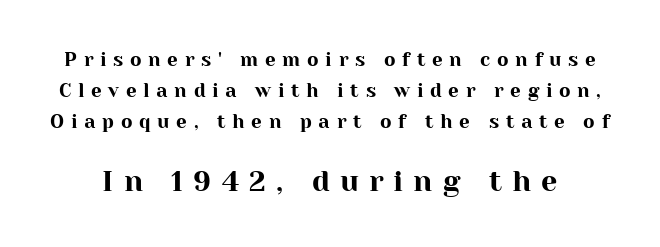
Q: Is the text italic (slanted)? A: No, it is upright.
Q: Is the typeface a serif or a sans-serif typeface? A: Serif.
Q: Is the text underlined? A: No.
Q: Is the spacing between letters normal or unusually wide? A: Unusually wide.
Q: Is the spacing between lines tight, normal or loose? A: Normal.
Q: Which block of text is set in a larger size, the first (top) or the second (bottom)? A: The second (bottom) one.
Q: Width (condensed, normal, or wide)? A: Normal.
Q: Stroke contrast? A: High.
Q: x-height? A: Medium.
Q: Monospaced? A: No.
